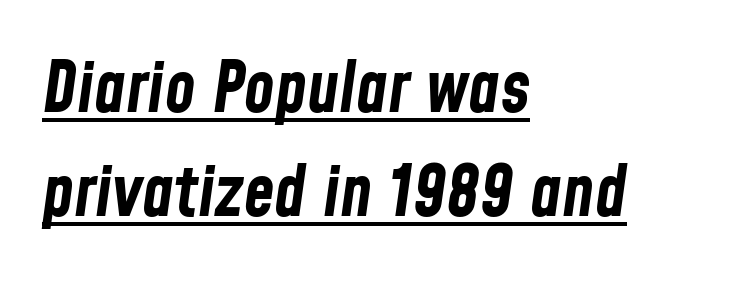
The image shows 70 px bold, condensed type, italic (leaning right); set left-aligned, normal line spacing (1.49x), normal letter spacing, underlined; low stroke contrast and a medium x-height.
